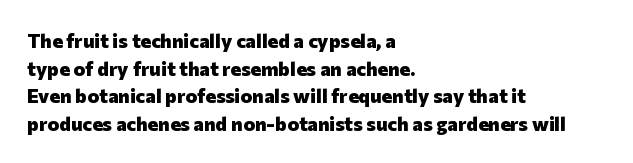
Is the letter spacing exaggerated? No — it looks like the ordinary default. Does the weight exceed regular? Yes, all the way to bold. Layout note: lines flush left. Notice how the stems are strictly vertical — no italics here.
